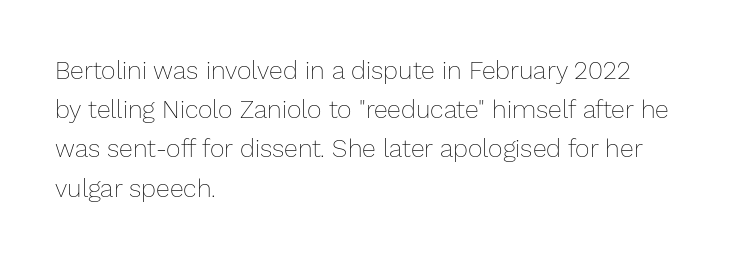
{"italic": "no", "bold": "no", "underline": "no", "align": "left", "line_spacing": "normal", "line_spacing_ratio": 1.57, "letter_spacing": "normal", "letter_spacing_em": 0.0, "glyph_px": 25}
